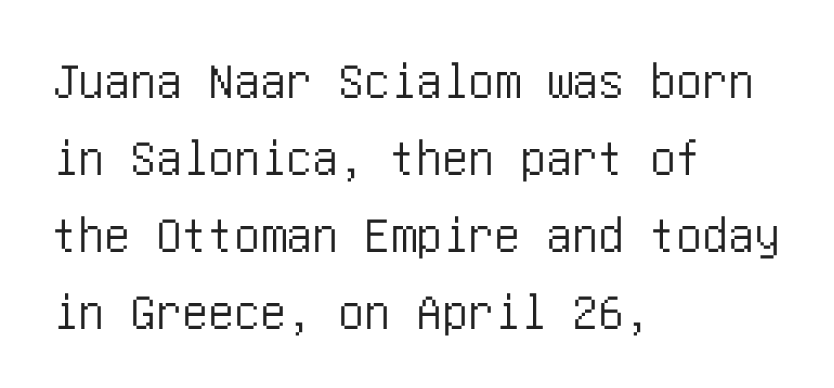
The image shows 52 px condensed sans-serif type, upright; set left-aligned, normal line spacing (1.48x), normal letter spacing, not underlined; low stroke contrast and a large x-height.
